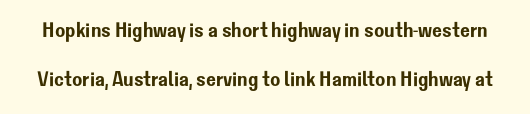
Q: Is the text italic (slanted)? A: No, it is upright.
Q: Is the text underlined? A: No.
Q: Is the spacing between letters normal or unusually wide? A: Normal.
Q: Is the spacing between lines tight, normal or loose? A: Loose.
